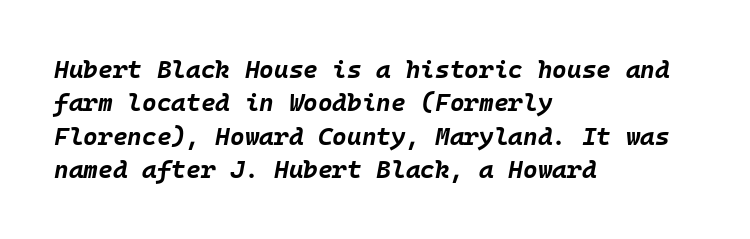
Q: Is the text bold? A: Yes.
Q: Is the text italic (slanted)? A: Yes, it leans right by about 10 degrees.
Q: Is the text underlined? A: No.
Q: How is the paragraph aligned? A: Left-aligned.
Q: Is the spacing between letters normal or unusually wide? A: Normal.
Q: Is the spacing between lines tight, normal or loose? A: Normal.
